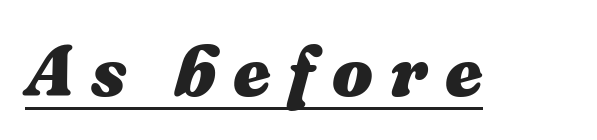
Looks like regular typesetting: each glyph gets only the width it needs. The glyphs are accompanied by a horizontal stroke just below them. This is heavy type, rendered in bold. Substantial extra tracking has been applied to these lines. The text carries the slant typical of an italic or oblique font.
